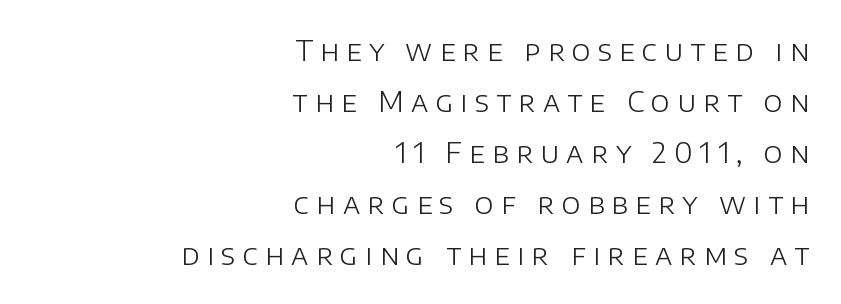
Every row of glyphs terminates at an identical x-position on the right. Decoration check: the copy has no underline. The font's upright variant was chosen for this text. Do the characters align in a grid? No, the font is proportional.
